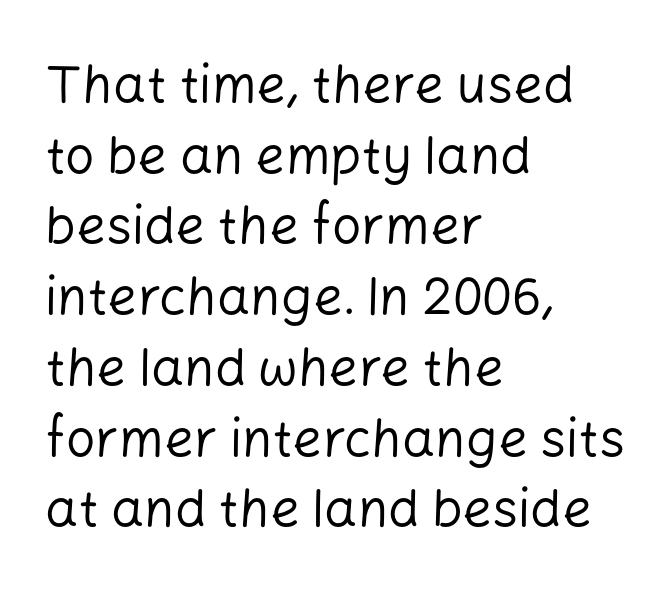
{"serif": "no", "italic": "no", "bold": "no", "weight": "regular", "width": "normal", "stroke_contrast": "low", "x_height": "medium", "monospaced": "no", "underline": "no", "align": "left", "line_spacing": "normal", "line_spacing_ratio": 1.36, "letter_spacing": "normal", "letter_spacing_em": 0.0, "glyph_px": 52}
